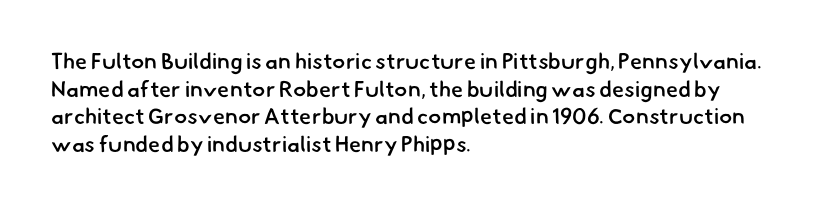
Q: Is the text bold? A: Semi-bold.
Q: Is the text underlined? A: No.
Q: How is the paragraph aligned? A: Left-aligned.
Q: Is the spacing between letters normal or unusually wide? A: Normal.
Q: Is the spacing between lines tight, normal or loose? A: Normal.
